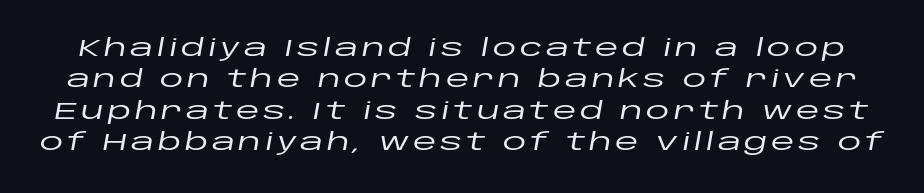
{"italic": "yes", "lean": "right", "slant_degrees": 10, "underline": "no", "line_spacing": "normal", "line_spacing_ratio": 1.31, "glyph_px": 24}
